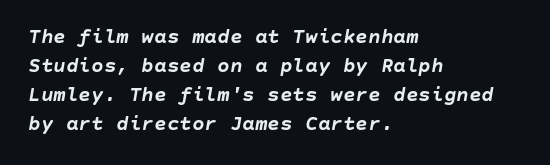
{"italic": "yes", "lean": "right", "slant_degrees": 10, "bold": "yes", "underline": "no", "align": "left", "line_spacing": "normal", "line_spacing_ratio": 1.38, "letter_spacing": "normal", "letter_spacing_em": 0.0, "glyph_px": 21}
